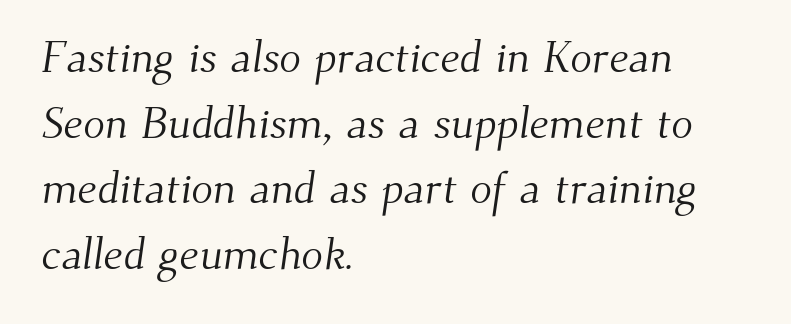
Q: Is the text bold? A: No.
Q: Is the typeface a serif or a sans-serif typeface? A: Serif.
Q: Is the text underlined? A: No.
Q: How is the paragraph aligned? A: Left-aligned.
Q: Is the spacing between letters normal or unusually wide? A: Normal.
Q: Is the spacing between lines tight, normal or loose? A: Normal.
Q: Width (condensed, normal, or wide)? A: Normal.
Q: Stroke contrast? A: Medium.
Q: x-height? A: Small.
Q: Monospaced? A: No.
